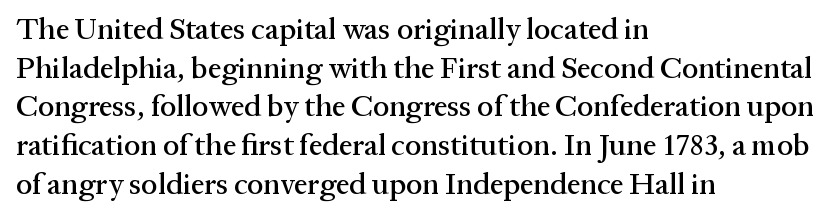
Q: Is the text italic (slanted)? A: No, it is upright.
Q: Is the typeface a serif or a sans-serif typeface? A: Serif.
Q: Is the text underlined? A: No.
Q: How is the paragraph aligned? A: Left-aligned.
Q: Is the spacing between letters normal or unusually wide? A: Normal.
Q: Is the spacing between lines tight, normal or loose? A: Normal.
Q: Width (condensed, normal, or wide)? A: Normal.
Q: Stroke contrast? A: Medium.
Q: x-height? A: Medium.
Q: Monospaced? A: No.
